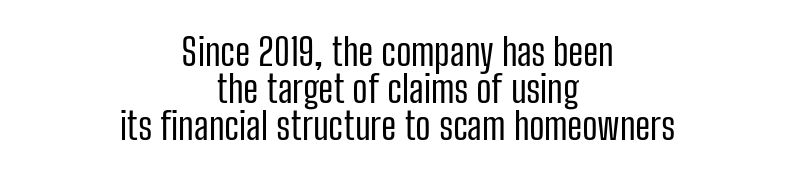
{"serif": "no", "italic": "no", "bold": "no", "weight": "regular", "width": "condensed", "stroke_contrast": "low", "x_height": "medium", "monospaced": "no", "underline": "no", "align": "center", "line_spacing": "tight", "line_spacing_ratio": 0.98, "letter_spacing": "normal", "letter_spacing_em": 0.0, "glyph_px": 38}
